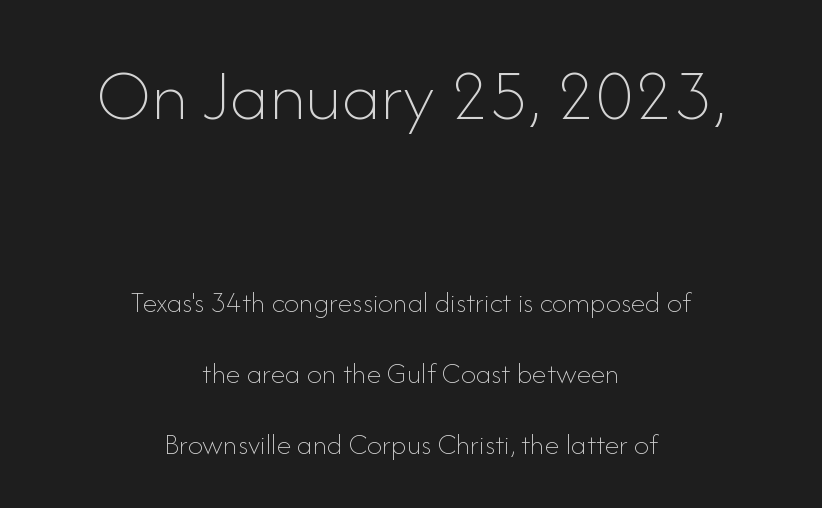
Q: Is the text bold? A: No.
Q: Is the text italic (slanted)? A: No, it is upright.
Q: Is the text underlined? A: No.
Q: How is the paragraph aligned? A: Centered.
Q: Is the spacing between letters normal or unusually wide? A: Normal.
Q: Is the spacing between lines tight, normal or loose? A: Loose.
Q: Which block of text is set in a larger size, the first (top) or the second (bottom)? A: The first (top) one.
Q: Width (condensed, normal, or wide)? A: Normal.
Q: Stroke contrast? A: Low.
Q: x-height? A: Small.
Q: Monospaced? A: No.
